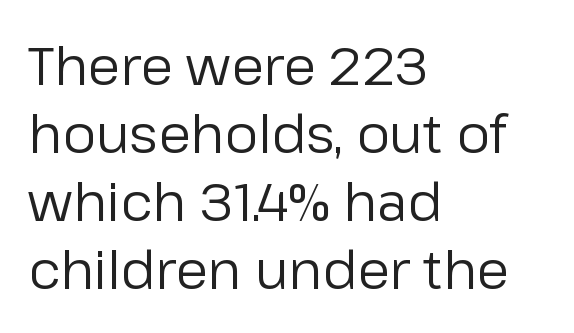
I'd call this a sans setting — the letters go barefoot. No extra ink here — the face is not bold. Tracking value appears to be zero — textbook default spacing. Upright lettering throughout. The glyphs are unaccompanied by any horizontal stroke below them. This sample is left-justified, so line endings fall wherever the words run out.
